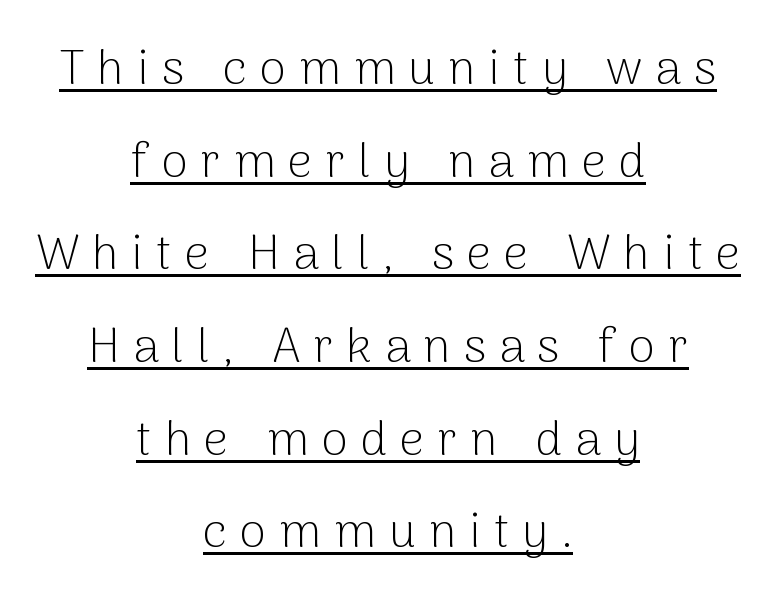
The image shows 48 px light sans-serif type, upright; set centered, loose line spacing (1.93x), unusually wide letter spacing (+0.27 em), underlined; low stroke contrast and a medium x-height.
